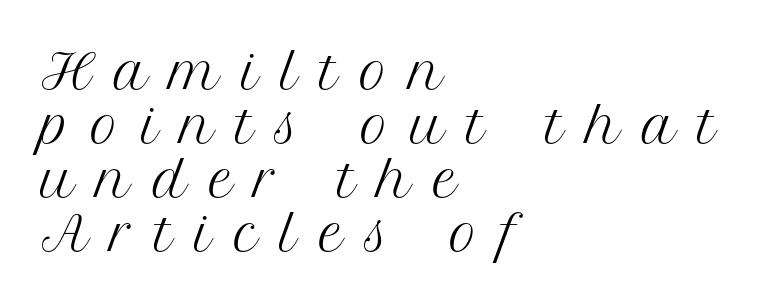
{"serif": "yes", "bold": "no", "weight": "regular", "width": "normal", "stroke_contrast": "medium", "x_height": "medium", "monospaced": "no", "underline": "no", "align": "left", "line_spacing": "tight", "line_spacing_ratio": 1.15, "letter_spacing": "wide", "letter_spacing_em": 0.47, "glyph_px": 47}
